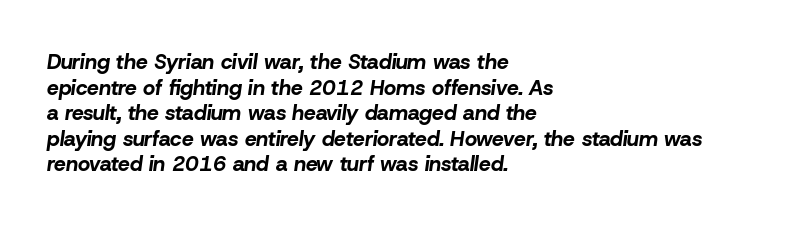
The image shows 21 px bold type, italic (leaning right); set left-aligned, line spacing 1.22x, normal letter spacing, not underlined.
